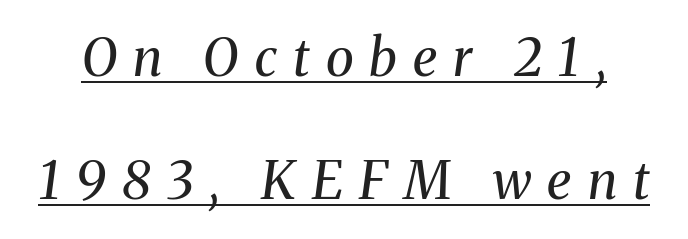
Q: Is the text bold? A: No.
Q: Is the text italic (slanted)? A: Yes, it leans right by about 8 degrees.
Q: Is the typeface a serif or a sans-serif typeface? A: Serif.
Q: Is the text underlined? A: Yes.
Q: Is the spacing between letters normal or unusually wide? A: Unusually wide.
Q: Is the spacing between lines tight, normal or loose? A: Loose.
Q: Width (condensed, normal, or wide)? A: Normal.
Q: Stroke contrast? A: Medium.
Q: x-height? A: Medium.
Q: Monospaced? A: No.
